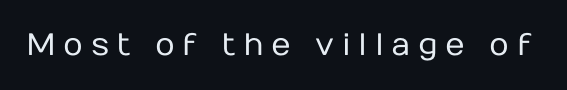
{"serif": "no", "italic": "no", "bold": "no", "weight": "regular", "width": "normal", "stroke_contrast": "low", "x_height": "medium", "monospaced": "no", "underline": "no", "letter_spacing": "wide", "letter_spacing_em": 0.24, "glyph_px": 31}
